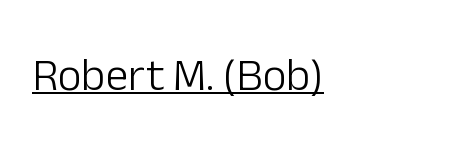
Q: Is the text bold? A: No.
Q: Is the text italic (slanted)? A: No, it is upright.
Q: Is the typeface a serif or a sans-serif typeface? A: Sans-serif.
Q: Is the text underlined? A: Yes.
Q: How is the paragraph aligned? A: Left-aligned.
Q: Is the spacing between letters normal or unusually wide? A: Normal.
Q: Width (condensed, normal, or wide)? A: Normal.
Q: Stroke contrast? A: Low.
Q: x-height? A: Medium.
Q: Monospaced? A: No.
